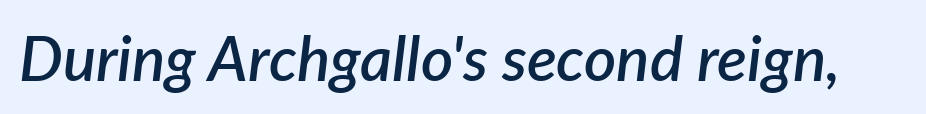
The image shows 62 px semibold type, italic (leaning right); set normal letter spacing, not underlined; low stroke contrast and a medium x-height.
